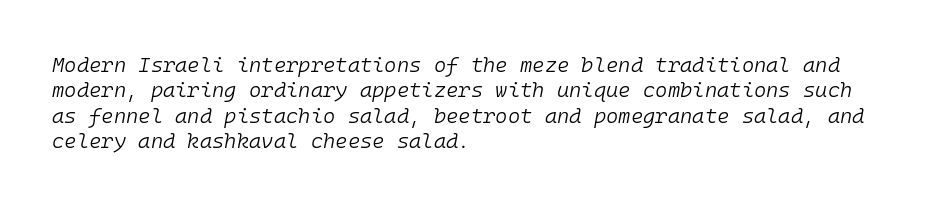
Q: Is the text bold? A: No.
Q: Is the text italic (slanted)? A: Yes, it leans right by about 10 degrees.
Q: Is the text underlined? A: No.
Q: How is the paragraph aligned? A: Left-aligned.
Q: Is the spacing between letters normal or unusually wide? A: Normal.
